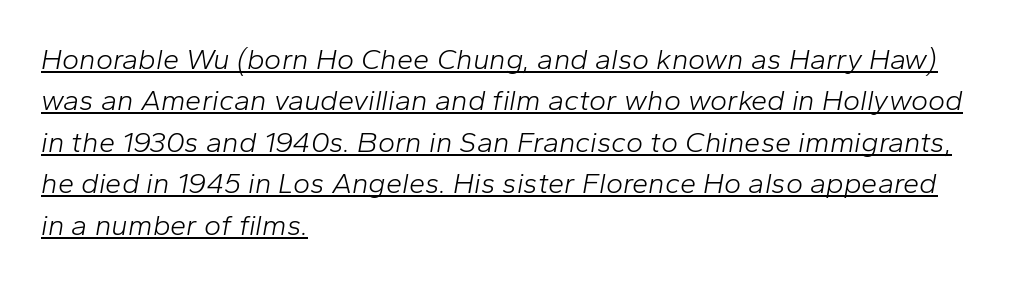
Glyph-to-glyph distance matches everyday printed text. The text carries the slant typical of an italic or oblique font. Horizontally, the lines are justified to the leading edge only. Heft: none added — not bold. Is there an underline? Yes — a line sits under the letters. Vertically, the passage feels balanced, rows spaced as you'd expect.
